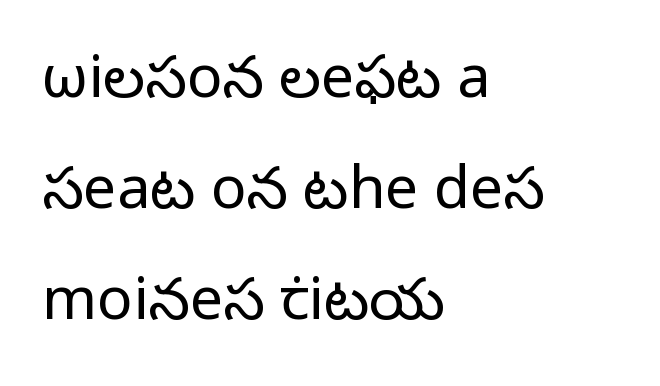
Q: Is the text bold? A: No.
Q: Is the text italic (slanted)? A: No, it is upright.
Q: Is the typeface a serif or a sans-serif typeface? A: Sans-serif.
Q: Is the text underlined? A: No.
Q: How is the paragraph aligned? A: Left-aligned.
Q: Is the spacing between letters normal or unusually wide? A: Normal.
Q: Width (condensed, normal, or wide)? A: Normal.
Q: Stroke contrast? A: Low.
Q: x-height? A: Medium.
Q: Monospaced? A: No.
